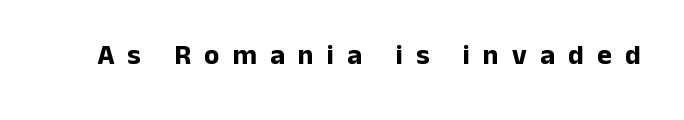
{"serif": "no", "italic": "no", "bold": "yes", "weight": "bold", "width": "normal", "stroke_contrast": "low", "x_height": "medium", "monospaced": "no", "underline": "no", "letter_spacing": "wide", "letter_spacing_em": 0.47, "glyph_px": 28}
